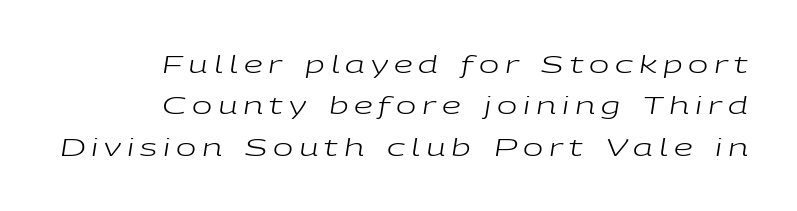
This sample uses expanded letter spacing, leaving extra air between glyphs. You can tell it's italic because the verticals aren't actually vertical. The rendering anchors every line to the right-hand side. Descender tails drop into unmarked territory. Bold? No — there's no thickening of the strokes.
